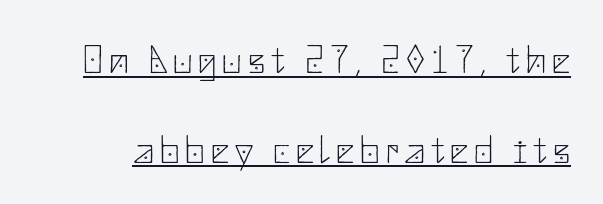
The image shows 40 px thin sans-serif type, upright; set loose line spacing (2.24x), underlined; low stroke contrast and a small x-height.
